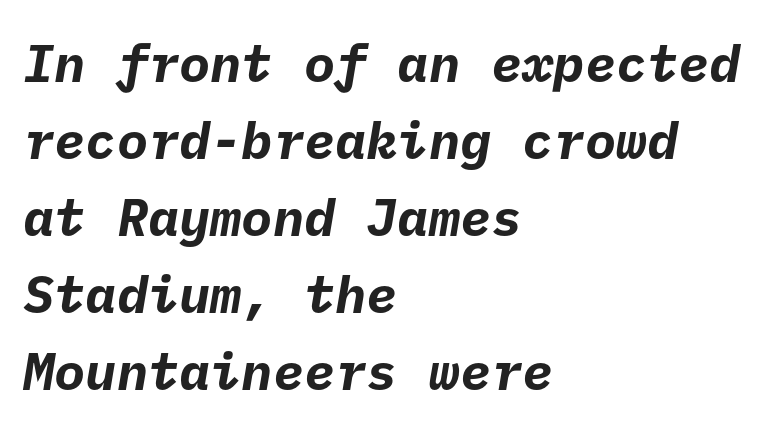
{"serif": "no", "bold": "yes", "weight": "bold", "width": "normal", "stroke_contrast": "low", "x_height": "medium", "underline": "no", "align": "left", "line_spacing": "normal", "line_spacing_ratio": 1.48, "letter_spacing": "normal", "letter_spacing_em": 0.0, "glyph_px": 52}
